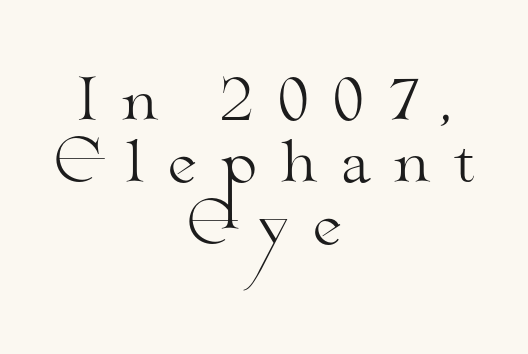
{"serif": "yes", "italic": "no", "bold": "no", "weight": "light", "width": "wide", "stroke_contrast": "medium", "x_height": "small", "monospaced": "no", "underline": "no", "align": "center", "line_spacing": "tight", "line_spacing_ratio": 1.09, "letter_spacing": "wide", "letter_spacing_em": 0.37, "glyph_px": 57}
